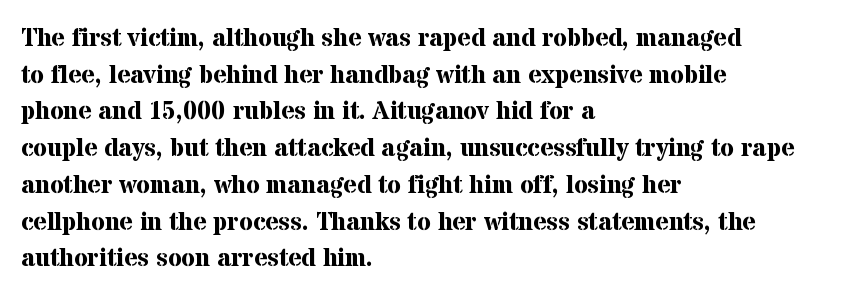
Compared with an ordinary text face, these strokes are far heavier — a full bold. Tall strokes in this sample are plumb rather than angled. Reading down the block, your eye returns to a fixed left position each line. The space directly below the letters is spotless. Leading matches the norm, producing a regular column. The type is set solid horizontally, with unmodified tracking.
